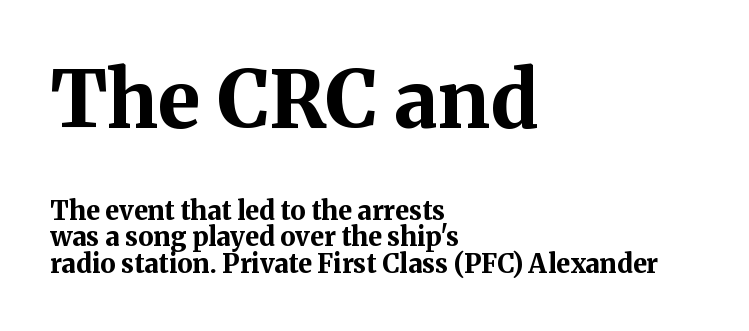
The image shows 79 px bold serif type, upright; set left-aligned, tight line spacing (1.02x), normal letter spacing, not underlined; the first (top) block is 3.04x larger; medium stroke contrast and a medium x-height.
